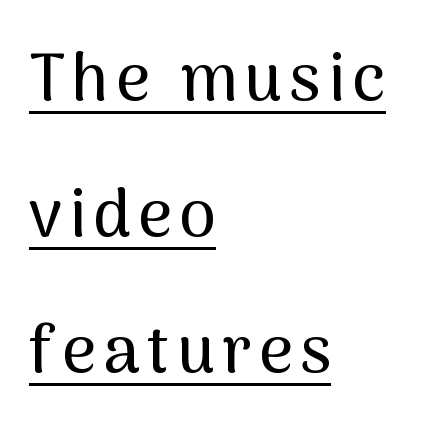
{"serif": "no", "italic": "no", "width": "normal", "stroke_contrast": "medium", "x_height": "medium", "monospaced": "no", "underline": "yes", "align": "left", "line_spacing": "loose", "line_spacing_ratio": 2.06, "glyph_px": 66}
